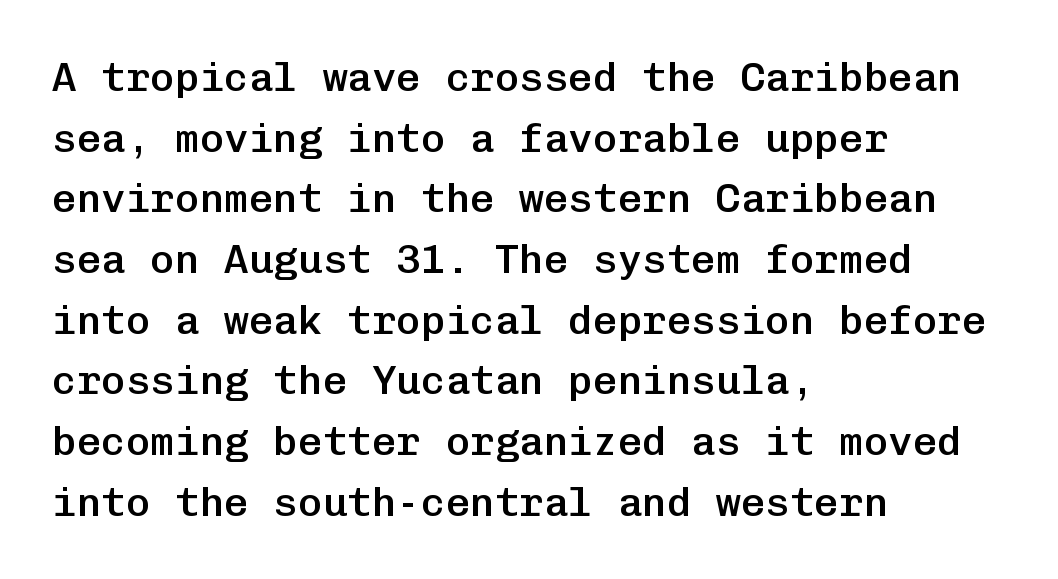
{"serif": "no", "italic": "no", "bold": "semi", "weight": "semibold", "width": "normal", "stroke_contrast": "low", "x_height": "medium", "monospaced": "yes", "underline": "no", "align": "left", "line_spacing": "normal", "line_spacing_ratio": 1.48, "letter_spacing": "normal", "letter_spacing_em": 0.0, "glyph_px": 41}
